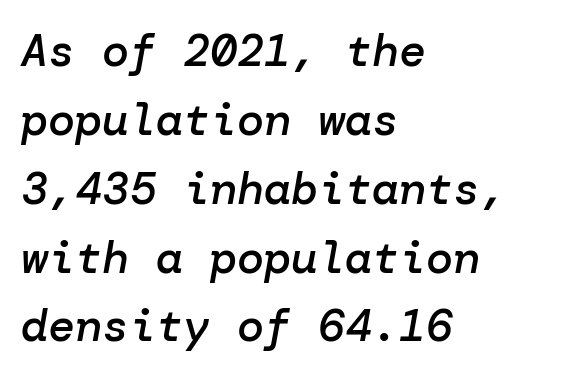
Letters rest on an invisible, unmarked baseline. Firm but not heavy-handed strokes: this text is semibold. Tall strokes in this sample are angled rather than plumb. The rendering uses a moderate line-height, typical for paragraphs. Teacher's note: observe the even left margin — that is flush-left alignment.
